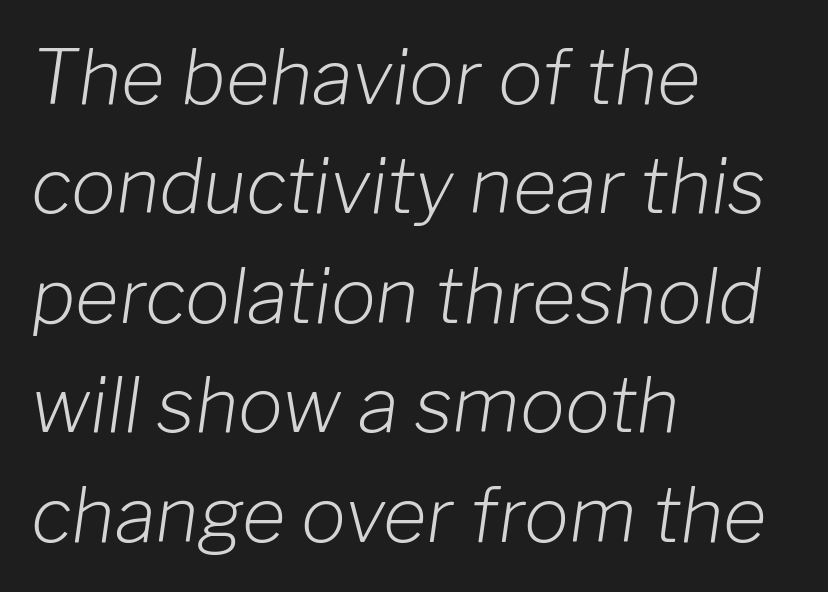
{"italic": "yes", "lean": "right", "slant_degrees": 8, "bold": "no", "weight": "light", "width": "normal", "stroke_contrast": "low", "x_height": "medium", "monospaced": "no", "underline": "no", "align": "left", "line_spacing": "normal", "line_spacing_ratio": 1.46, "letter_spacing": "normal", "letter_spacing_em": 0.0, "glyph_px": 75}
